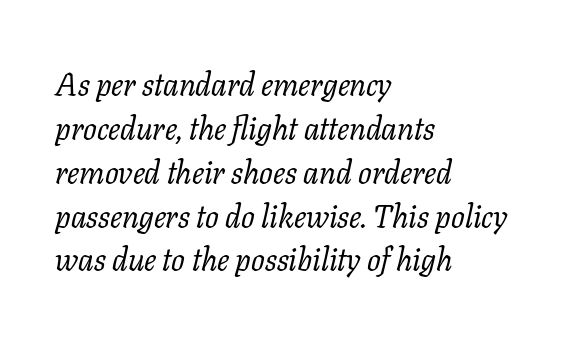
The image shows 32 px regular-weight serif type, italic (leaning right); set left-aligned, normal line spacing (1.37x), normal letter spacing, not underlined; low stroke contrast and a medium x-height.
